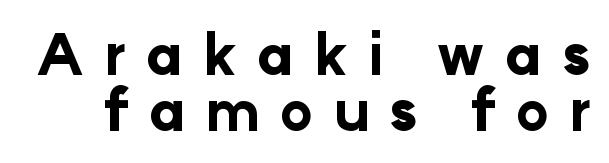
The image shows 56 px bold sans-serif type, upright; set tight line spacing (1.0x), unusually wide letter spacing (+0.35 em), not underlined; low stroke contrast and a medium x-height.
